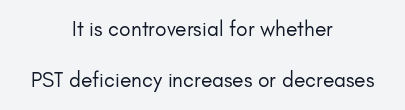
{"italic": "no", "bold": "no", "underline": "no", "align": "center", "line_spacing": "loose", "line_spacing_ratio": 2.43, "letter_spacing": "normal", "letter_spacing_em": 0.0, "glyph_px": 21}
